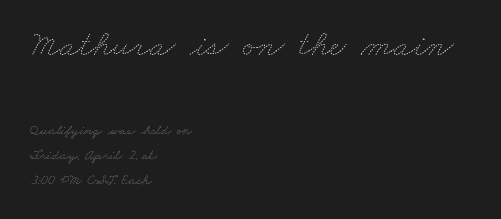
The image shows 36 px thin, wide type; set left-aligned, line spacing 1.8x, normal letter spacing, not underlined; the first (top) block is 2.57x larger; medium stroke contrast and a small x-height.
